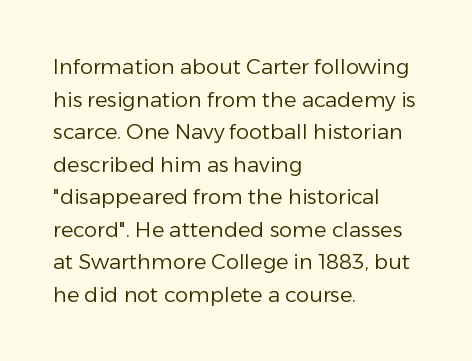
Q: Is the text bold? A: No.
Q: Is the text italic (slanted)? A: No, it is upright.
Q: Is the text underlined? A: No.
Q: How is the paragraph aligned? A: Left-aligned.
Q: Is the spacing between letters normal or unusually wide? A: Normal.
Q: Is the spacing between lines tight, normal or loose? A: Normal.
